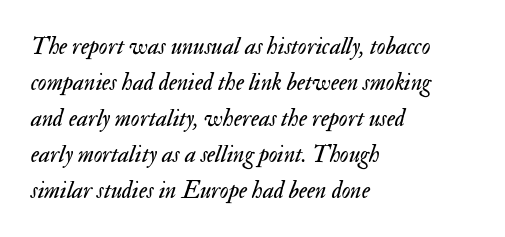
Caption: standard tracking, unaltered. Looking at the ascenders, they clearly lean. Glance below the letters and you will spot only blank space. In CSS terms this would be text-align: left. A typesetter would call this leading conventional body-copy spacing. A light-to-regular cut is what we see here.
